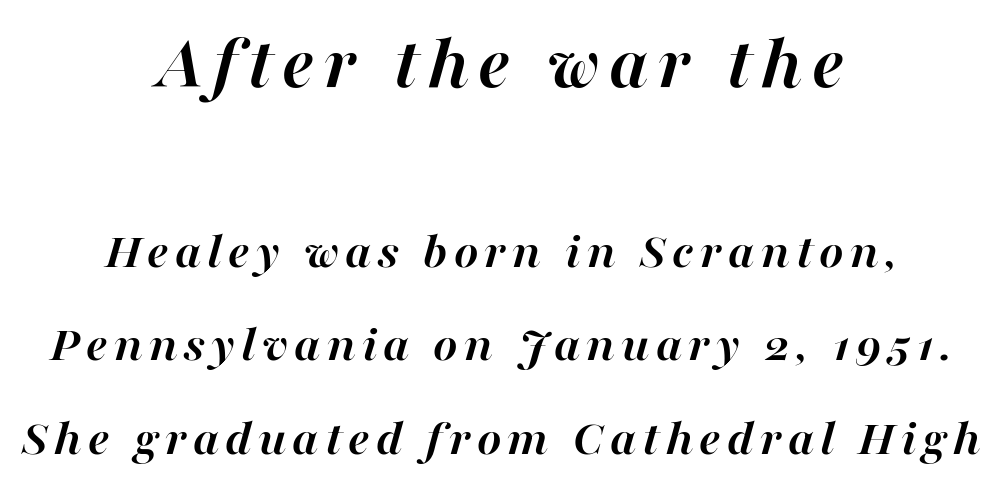
The image shows 78 px semibold type, italic (leaning right); set centered, line spacing 1.8x, not underlined; the first (top) block is 1.5x larger; high stroke contrast and a medium x-height.
